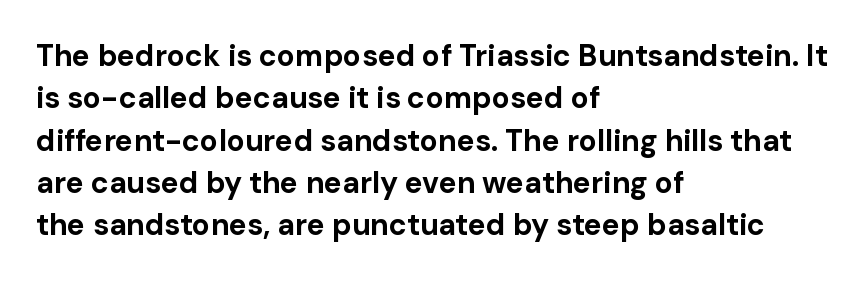
The face used here is a sans, in the tradition of grotesques and geometrics. Style check: upright. In terms of leading, this rendering sits right in the middle. The space directly below the letters is spotless. Looks like regular typesetting: each glyph gets only the width it needs.
